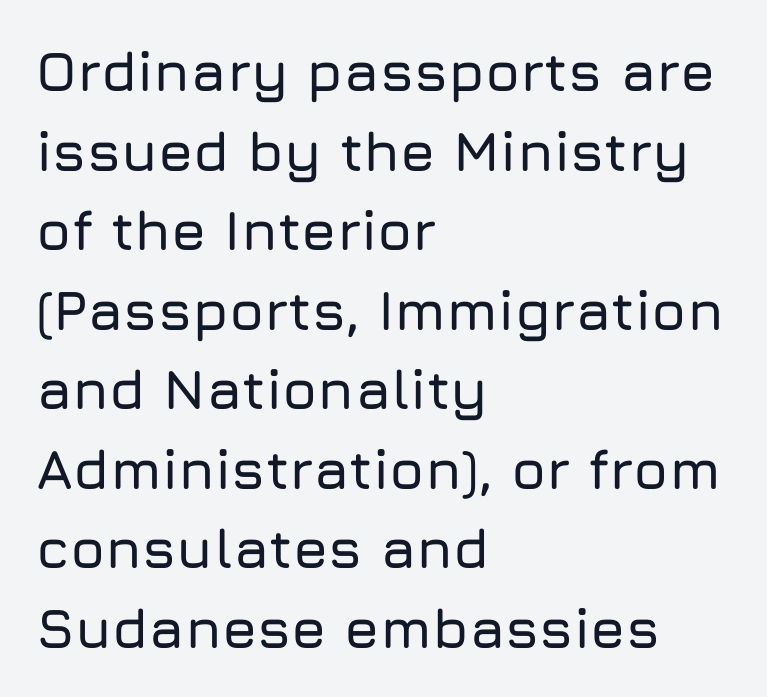
The image shows 56 px sans-serif type, upright; set left-aligned, normal line spacing (1.42x), normal letter spacing, not underlined; low stroke contrast and a medium x-height.
